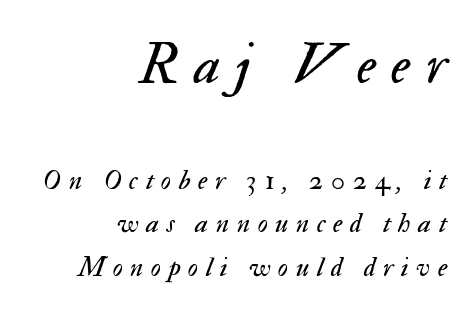
The strokes carry an ordinary text weight at most. This sample uses an oblique cut, with every glyph tilted off the vertical. Size contrast runs from large at the top to small at the bottom. Descenders are the only things crossing below the line. Character widths vary here, with narrow letters taking less room than wide ones. Layout note: lines flush right.
